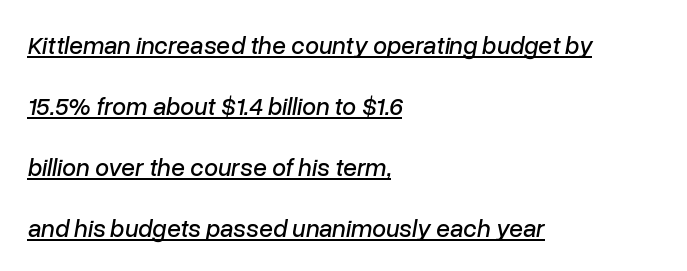
Quick note: italic. In terms of leading, this rendering errs on the spacious side. These lines are set flush left with a ragged right edge. A typesetter would call this zero additional tracking. The typesetter has applied underlining to the passage shown.
